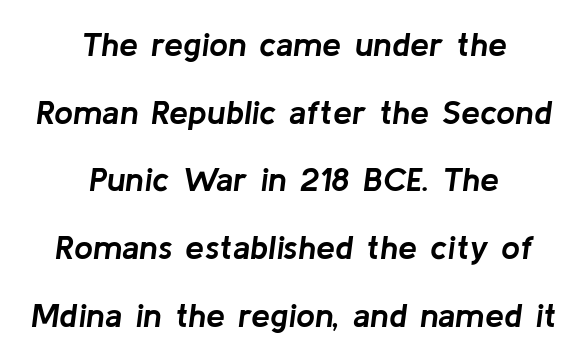
The image shows 34 px semibold type, italic (leaning right); set centered, loose line spacing (1.99x), normal letter spacing, not underlined; low stroke contrast and a medium x-height.
